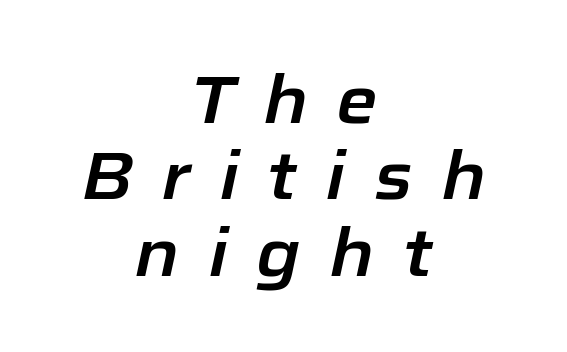
{"italic": "yes", "lean": "right", "slant_degrees": 12, "width": "normal", "stroke_contrast": "low", "x_height": "medium", "monospaced": "no", "underline": "no", "align": "center", "line_spacing": "tight", "line_spacing_ratio": 1.14, "letter_spacing": "wide", "letter_spacing_em": 0.42, "glyph_px": 67}
